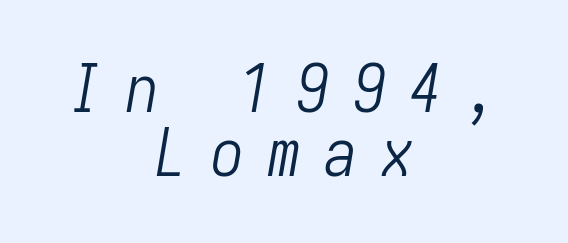
The image shows 66 px light, condensed type, italic (leaning right); set centered, tight line spacing (0.97x), unusually wide letter spacing (+0.36 em), not underlined; low stroke contrast and a medium x-height.
